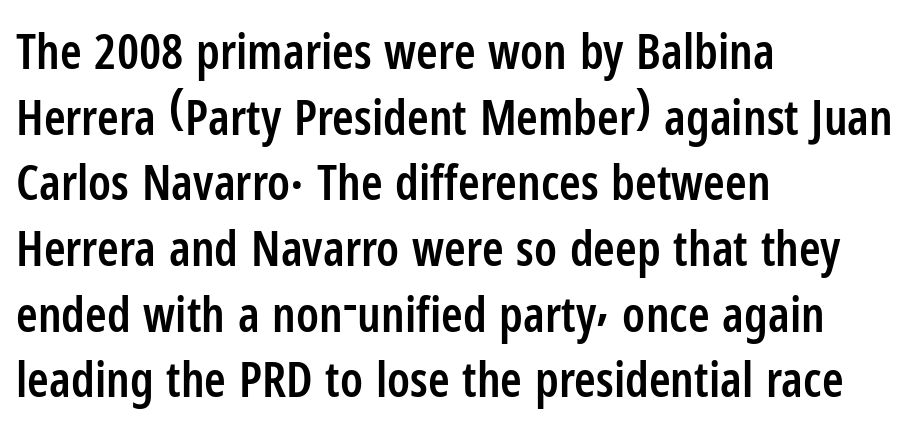
Tall strokes in this sample are plumb rather than angled. Letters rest on an invisible, unmarked baseline. The paragraph shown leans on its left margin. Notice the strokes are somewhat thickened but not fully heavy: this is a semibold.
